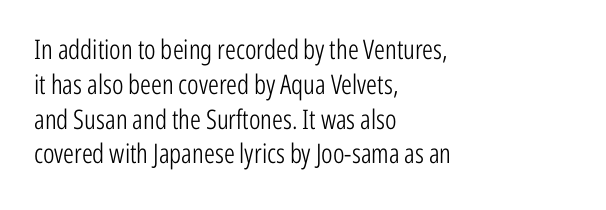
This sample keeps an unexceptional amount of space between lines. Characters remain perfectly vertical along every line. The gap between lines stays unmarked. Is this a heavy cut? Hardly; it is regular or lighter.
